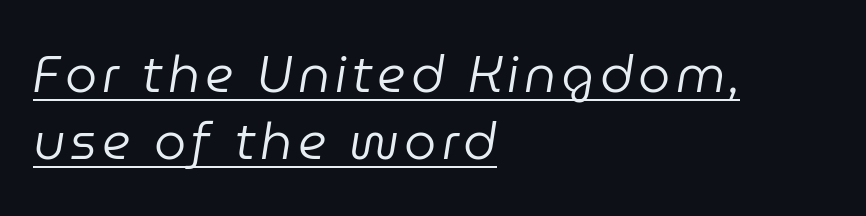
{"italic": "yes", "lean": "right", "slant_degrees": 9, "bold": "no", "weight": "regular", "width": "normal", "stroke_contrast": "low", "x_height": "medium", "monospaced": "no", "underline": "yes", "align": "left", "line_spacing": "normal", "line_spacing_ratio": 1.32, "glyph_px": 51}
